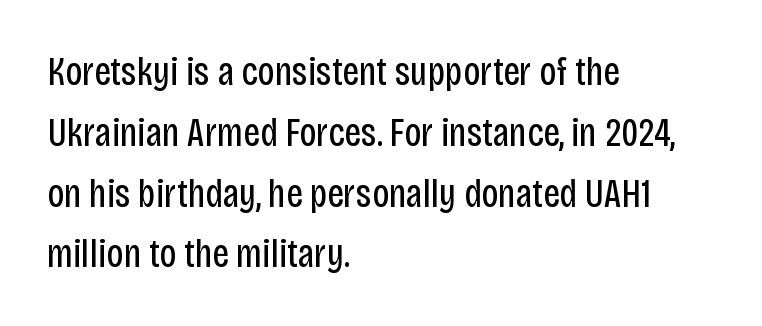
The image shows 40 px regular-weight, condensed sans-serif type, upright; set left-aligned, normal line spacing (1.52x), normal letter spacing, not underlined; low stroke contrast and a large x-height.
